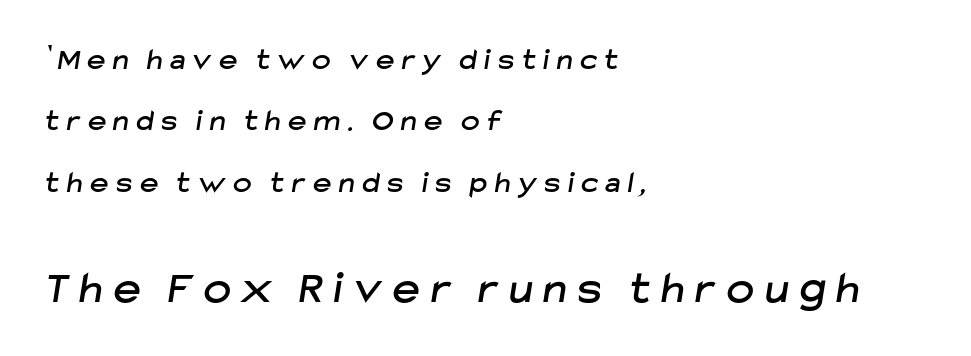
{"serif": "no", "width": "normal", "stroke_contrast": "low", "x_height": "medium", "monospaced": "no", "underline": "no", "align": "left", "line_spacing": "loose", "line_spacing_ratio": 1.98, "letter_spacing": "wide", "letter_spacing_em": 0.25, "larger_block": "second", "size_ratio": 1.48, "glyph_px": 46}
